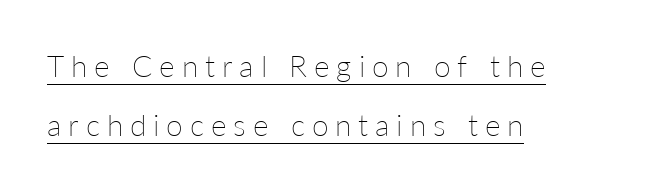
The image shows 30 px thin type, upright; set left-aligned, loose line spacing (1.97x), unusually wide letter spacing (+0.23 em), underlined; low stroke contrast and a medium x-height.
